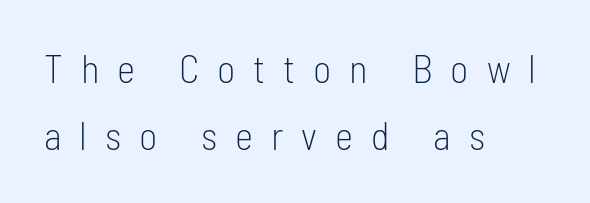
Q: Is the text bold? A: No.
Q: Is the text italic (slanted)? A: No, it is upright.
Q: Is the typeface a serif or a sans-serif typeface? A: Sans-serif.
Q: Is the text underlined? A: No.
Q: How is the paragraph aligned? A: Left-aligned.
Q: Is the spacing between letters normal or unusually wide? A: Unusually wide.
Q: Width (condensed, normal, or wide)? A: Condensed.
Q: Stroke contrast? A: Low.
Q: x-height? A: Medium.
Q: Monospaced? A: No.
